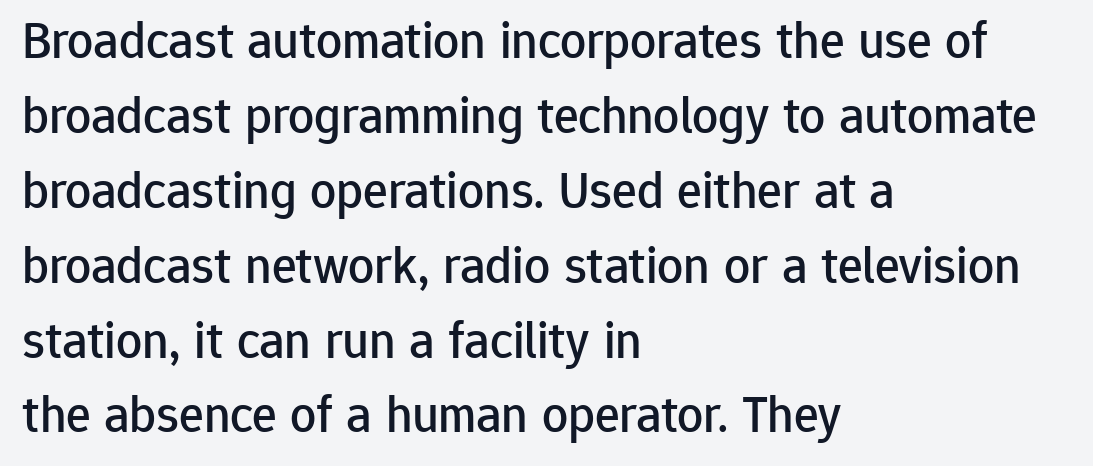
Q: Is the text italic (slanted)? A: No, it is upright.
Q: Is the typeface a serif or a sans-serif typeface? A: Sans-serif.
Q: Is the text underlined? A: No.
Q: How is the paragraph aligned? A: Left-aligned.
Q: Is the spacing between letters normal or unusually wide? A: Normal.
Q: Is the spacing between lines tight, normal or loose? A: Normal.
Q: Width (condensed, normal, or wide)? A: Normal.
Q: Stroke contrast? A: Low.
Q: x-height? A: Medium.
Q: Monospaced? A: No.
